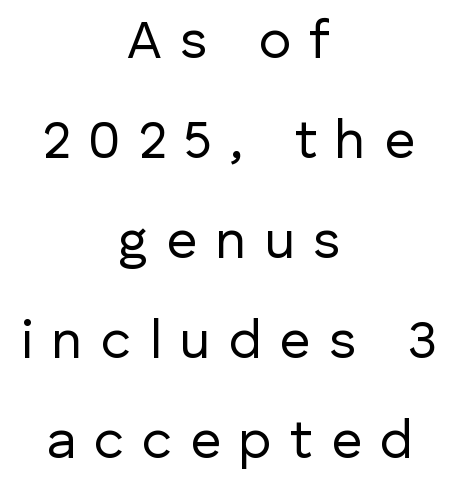
Q: Is the text bold? A: No.
Q: Is the text italic (slanted)? A: No, it is upright.
Q: Is the typeface a serif or a sans-serif typeface? A: Sans-serif.
Q: Is the text underlined? A: No.
Q: How is the paragraph aligned? A: Centered.
Q: Is the spacing between letters normal or unusually wide? A: Unusually wide.
Q: Width (condensed, normal, or wide)? A: Normal.
Q: Stroke contrast? A: Low.
Q: x-height? A: Medium.
Q: Monospaced? A: No.
